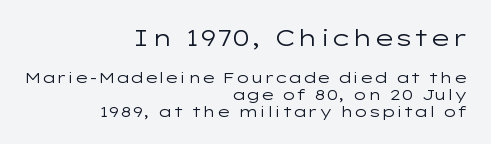
Q: Is the text bold? A: No.
Q: Is the text italic (slanted)? A: No, it is upright.
Q: Is the text underlined? A: No.
Q: How is the paragraph aligned? A: Right-aligned.
Q: Is the spacing between letters normal or unusually wide? A: Normal.
Q: Is the spacing between lines tight, normal or loose? A: Tight.
Q: Which block of text is set in a larger size, the first (top) or the second (bottom)? A: The first (top) one.
